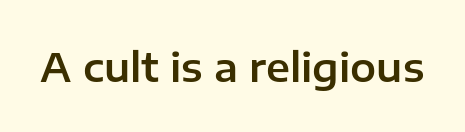
The image shows 39 px sans-serif type, upright; set normal letter spacing, not underlined; low stroke contrast and a medium x-height.
